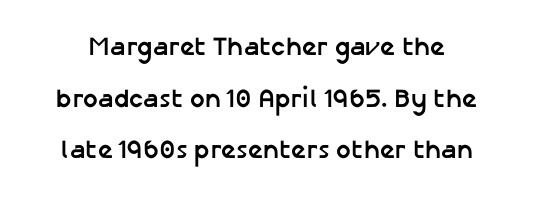
Is there much room between lines? Yes — plenty of vertical air separates them. These lines were composed using upright roman letters. The typesetting leans heavy: a genuine bold. Clear beneath every line of the passage.
